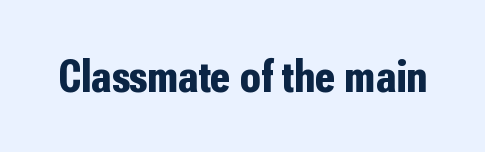
Has an underline been added? It has not. Tracking value appears to be zero — textbook default spacing. How heavy is the stroke? Heavy — this is a bold. The type family on display is of the sans-serif kind. Is this a fixed-width face? No — the glyphs have proportional, varying widths.
